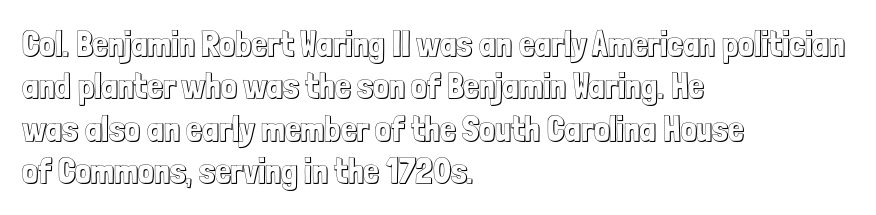
Tracking here is standard; glyphs follow each other at the usual distance. The space directly below the letters is spotless. Varying glyph widths throughout — classic text-font behaviour. Every row of glyphs begins at an identical x-position on the left. The axis of the letterforms is exactly vertical.
